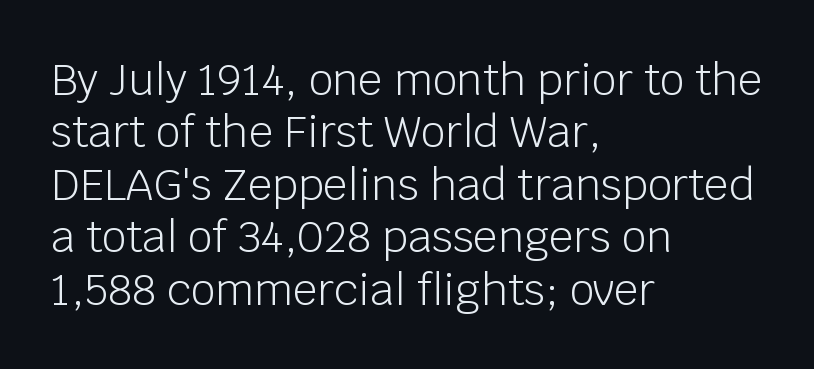
The image shows 43 px light sans-serif type, upright; set left-aligned, line spacing 1.22x, normal letter spacing, not underlined; low stroke contrast and a large x-height.
